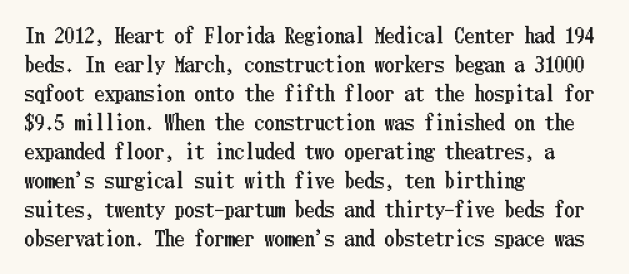
{"italic": "no", "underline": "no", "align": "left", "line_spacing": "normal", "line_spacing_ratio": 1.45, "letter_spacing": "normal", "letter_spacing_em": 0.0, "glyph_px": 20}
